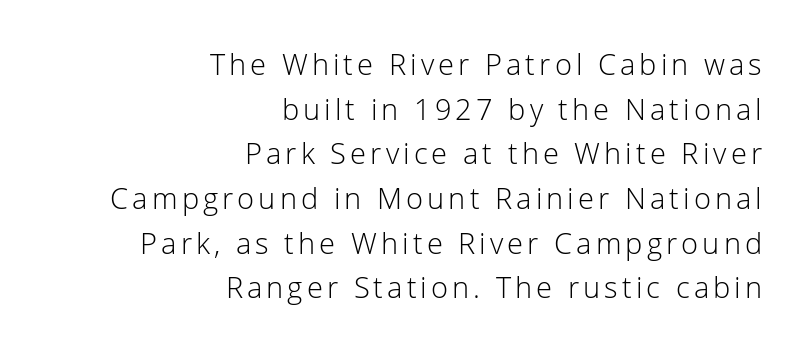
Varying glyph widths throughout — classic text-font behaviour. Think standard paragraph weight, or any step lighter than that. The lettering stays uniformly vertical, giving the passage a roman look. The string is rendered with underlining switched off. Evenly set lines give the paragraph a standard silhouette. To sum up the face: it is a sans, with no serifs.
